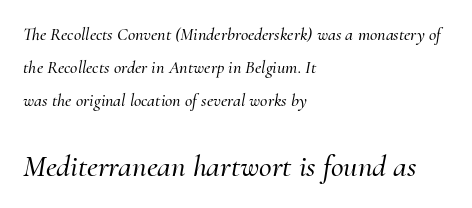
{"serif": "yes", "italic": "yes", "lean": "right", "slant_degrees": 10, "width": "normal", "stroke_contrast": "medium", "x_height": "small", "monospaced": "no", "underline": "no", "align": "left", "line_spacing_ratio": 1.83, "letter_spacing": "normal", "letter_spacing_em": 0.0, "larger_block": "second", "size_ratio": 1.72, "glyph_px": 31}
